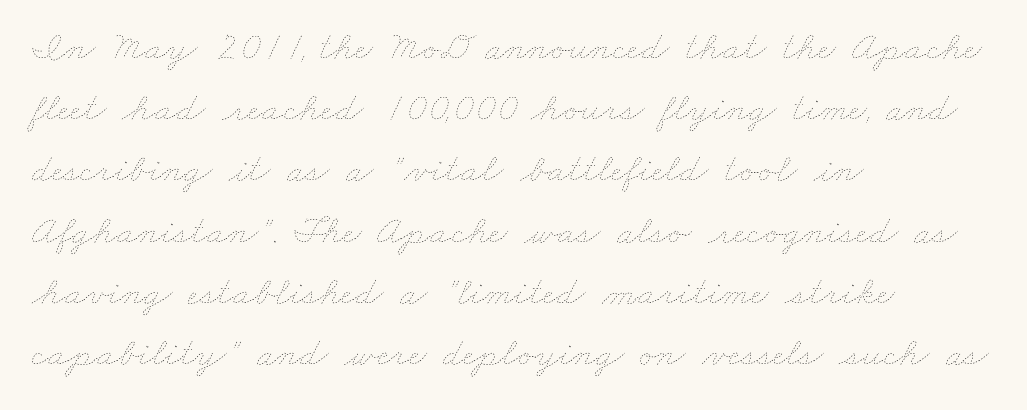
The image shows 40 px thin, wide type; set left-aligned, normal line spacing (1.53x), normal letter spacing, not underlined; low stroke contrast and a small x-height.
